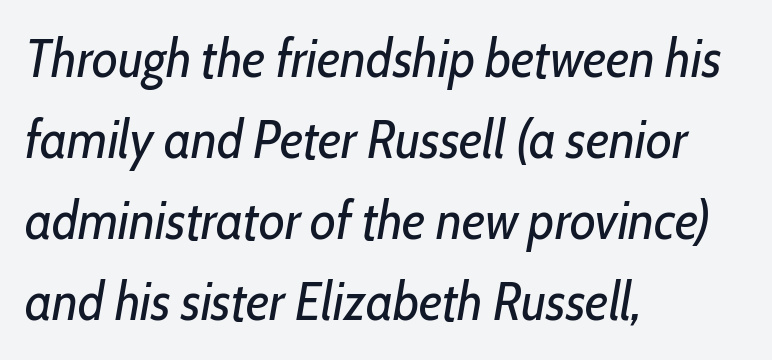
{"italic": "yes", "lean": "right", "slant_degrees": 10, "bold": "no", "weight": "regular", "width": "condensed", "stroke_contrast": "low", "x_height": "medium", "monospaced": "no", "underline": "no", "align": "left", "line_spacing": "normal", "line_spacing_ratio": 1.53, "letter_spacing": "normal", "letter_spacing_em": 0.0, "glyph_px": 53}
